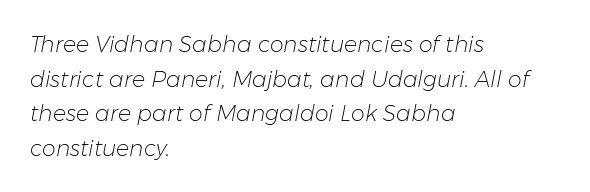
Heft: none added — not bold. The leading is moderate, giving the passage an even texture. Caption: multi-line text, flush left, ragged right. Only glyphs here, with clear space below each row. Between one letter and the next there's only the usual sliver of space.
